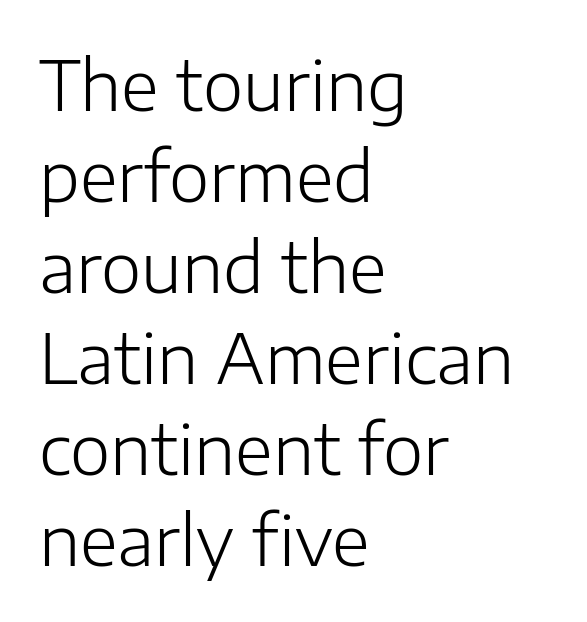
Q: Is the text bold? A: No.
Q: Is the text italic (slanted)? A: No, it is upright.
Q: Is the typeface a serif or a sans-serif typeface? A: Sans-serif.
Q: Is the text underlined? A: No.
Q: How is the paragraph aligned? A: Left-aligned.
Q: Is the spacing between letters normal or unusually wide? A: Normal.
Q: Is the spacing between lines tight, normal or loose? A: Normal.
Q: Width (condensed, normal, or wide)? A: Normal.
Q: Stroke contrast? A: Low.
Q: x-height? A: Medium.
Q: Monospaced? A: No.
